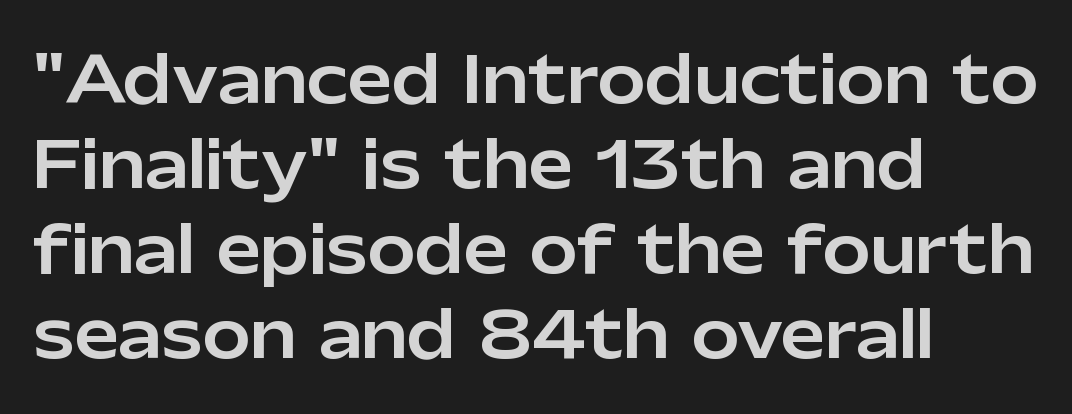
The image shows 64 px sans-serif type, upright; set left-aligned, normal line spacing (1.33x), normal letter spacing, not underlined; low stroke contrast and a medium x-height.
